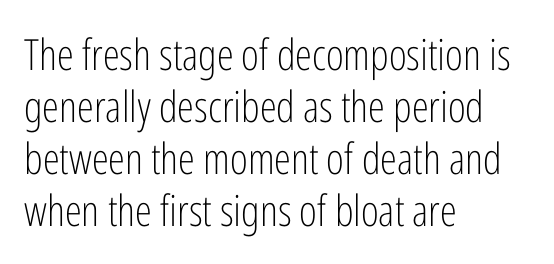
The image shows 43 px light, condensed sans-serif type, upright; set left-aligned, line spacing 1.21x, normal letter spacing, not underlined; low stroke contrast and a medium x-height.
